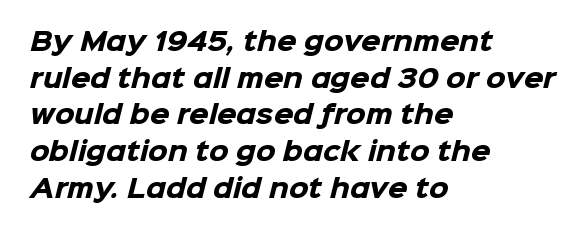
Line spacing here is normal. Nobody touched the tracking dial on this one. Students, this is bold: see how much ink each stroke carries. Descender tails drop into unmarked territory.
